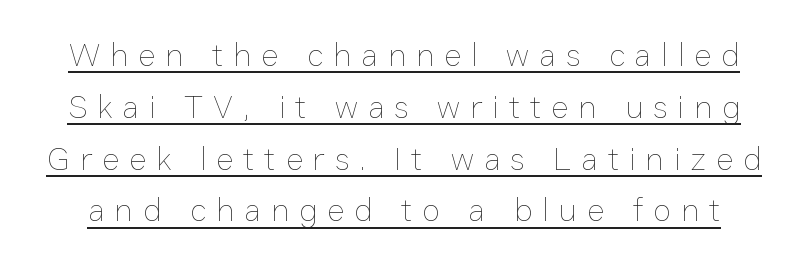
The image shows 33 px thin type, upright; set normal line spacing (1.57x), unusually wide letter spacing (+0.3 em), underlined; low stroke contrast and a medium x-height.
